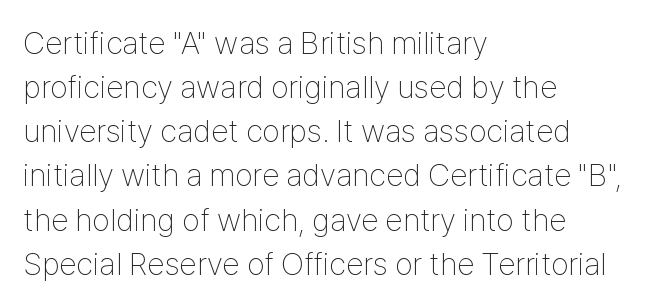
Q: Is the text bold? A: No.
Q: Is the text italic (slanted)? A: No, it is upright.
Q: Is the typeface a serif or a sans-serif typeface? A: Sans-serif.
Q: Is the text underlined? A: No.
Q: How is the paragraph aligned? A: Left-aligned.
Q: Is the spacing between letters normal or unusually wide? A: Normal.
Q: Is the spacing between lines tight, normal or loose? A: Normal.
Q: Width (condensed, normal, or wide)? A: Condensed.
Q: Stroke contrast? A: Low.
Q: x-height? A: Medium.
Q: Monospaced? A: No.
